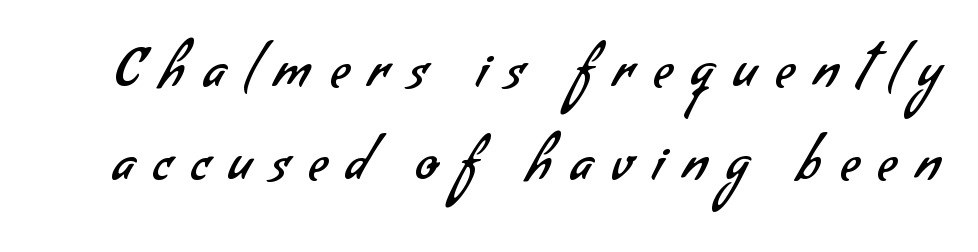
Is the stroke heavy? The answer is a plain regular-or-lighter. Does extra space separate the letters? Yes, quite a lot of it. Spacing verdict: proportional, widths tailored to each character. The glyphs are unaccompanied by any horizontal stroke below them. Examine the stroke ends and you'll find no serifs.
